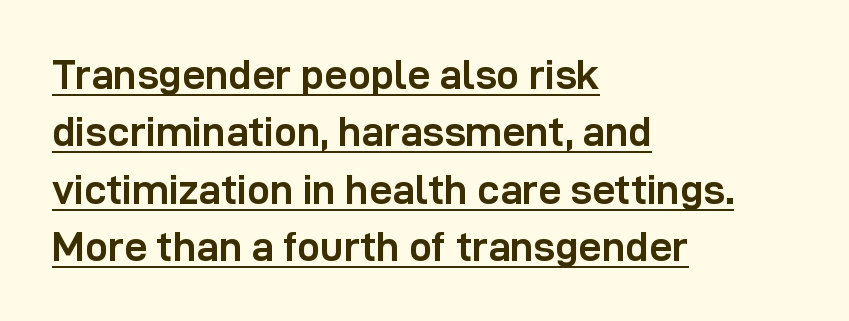
Q: Is the text bold? A: Yes.
Q: Is the text italic (slanted)? A: No, it is upright.
Q: Is the typeface a serif or a sans-serif typeface? A: Sans-serif.
Q: Is the text underlined? A: Yes.
Q: How is the paragraph aligned? A: Left-aligned.
Q: Is the spacing between letters normal or unusually wide? A: Normal.
Q: Is the spacing between lines tight, normal or loose? A: Normal.
Q: Width (condensed, normal, or wide)? A: Normal.
Q: Stroke contrast? A: Low.
Q: x-height? A: Medium.
Q: Monospaced? A: No.
